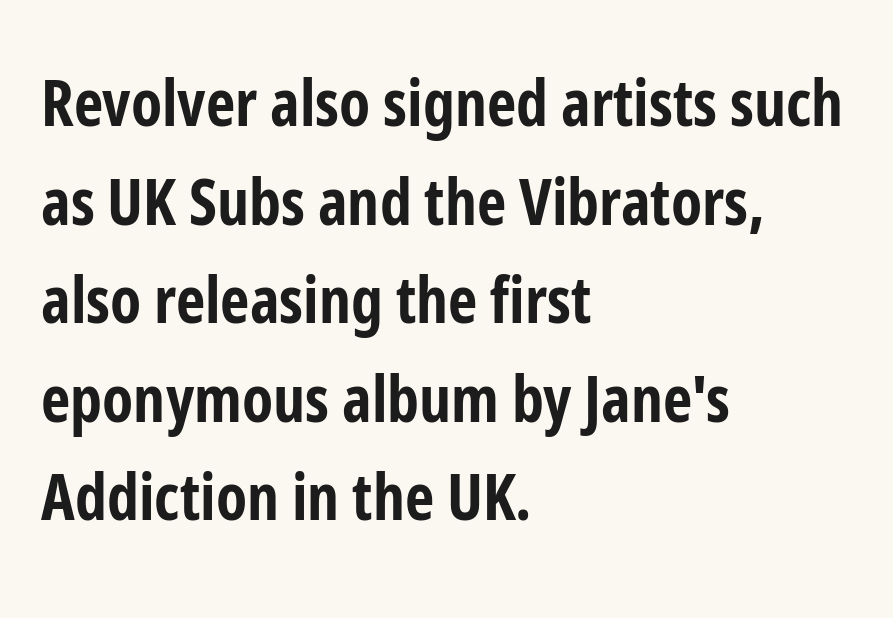
The lines are quadded left. Is there much room between lines? A standard amount, neither cramped nor airy. Nobody drew a line under any word here. Each letter keeps its own natural width here, so spacing adapts to shape.
